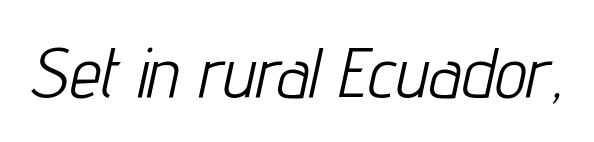
The glyphs look as if they've been sheared to an angle. Lines of text with bare space underneath. Bold? No — there's no thickening of the strokes. Students, note that the glyphs here touch the page at normal intervals. The letters advance in unequal steps, a hallmark of proportional type.
